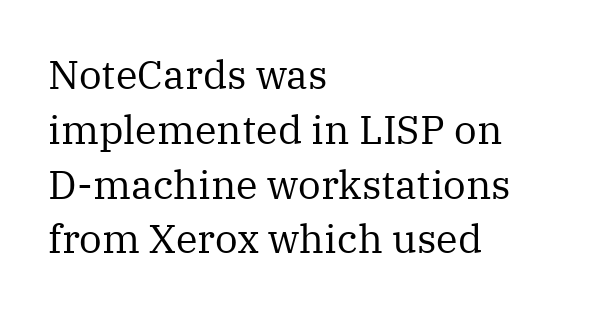
Look at the bottom of the vertical strokes: they flare into serifs here. Ascenders rise straight up at ninety degrees. Varying glyph widths throughout — classic text-font behaviour. Left-aligned paragraph, ragged on the right. The face used here is rendered with its standard letterfit. Just letters on the line, the space beneath them empty.
